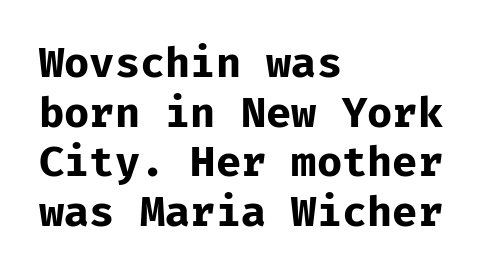
Q: Is the text bold? A: Yes.
Q: Is the text italic (slanted)? A: No, it is upright.
Q: Is the typeface a serif or a sans-serif typeface? A: Sans-serif.
Q: Is the text underlined? A: No.
Q: How is the paragraph aligned? A: Left-aligned.
Q: Is the spacing between letters normal or unusually wide? A: Normal.
Q: Width (condensed, normal, or wide)? A: Normal.
Q: Stroke contrast? A: Low.
Q: x-height? A: Medium.
Q: Monospaced? A: Yes.
